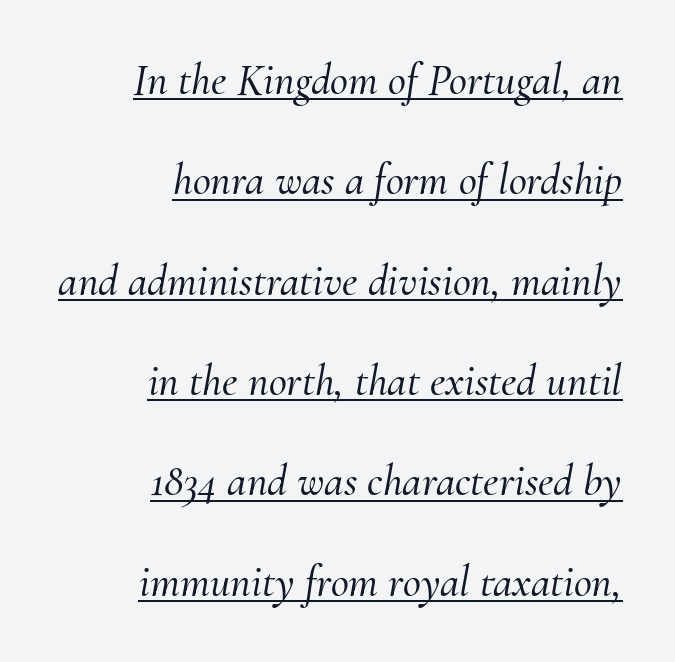
{"serif": "yes", "italic": "yes", "lean": "right", "slant_degrees": 10, "width": "normal", "stroke_contrast": "medium", "x_height": "small", "monospaced": "no", "underline": "yes", "align": "right", "line_spacing": "loose", "line_spacing_ratio": 2.28, "letter_spacing": "normal", "letter_spacing_em": 0.0, "glyph_px": 44}
